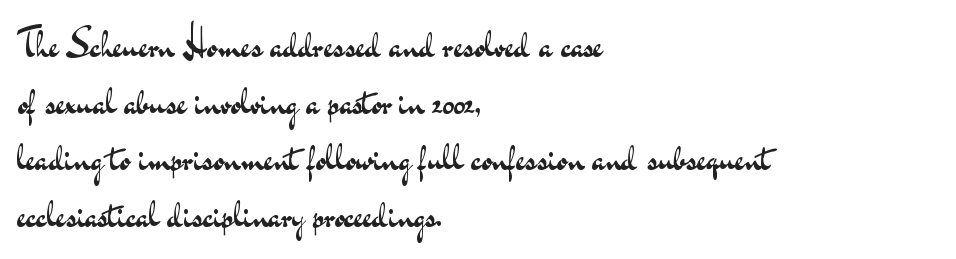
The image shows 37 px regular-weight, wide sans-serif type; set left-aligned, normal line spacing (1.53x), normal letter spacing, not underlined; medium stroke contrast and a small x-height.
